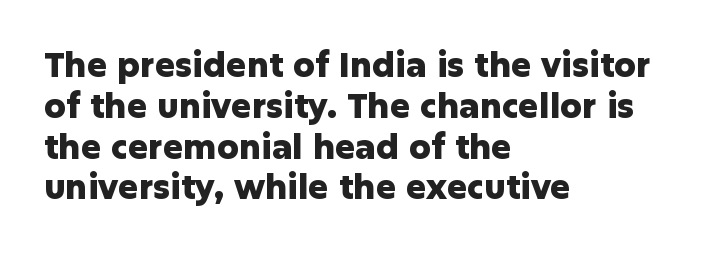
Typographic density is high because the face is bold. Teacher's note: observe the even left margin — that is flush-left alignment. Look at the tracking — it's just the regular setting, nothing added. The glyphs are unaccompanied by any horizontal stroke below them. The axis of the letterforms is exactly vertical. Does the type have serifs? No, each stem ends abruptly.
